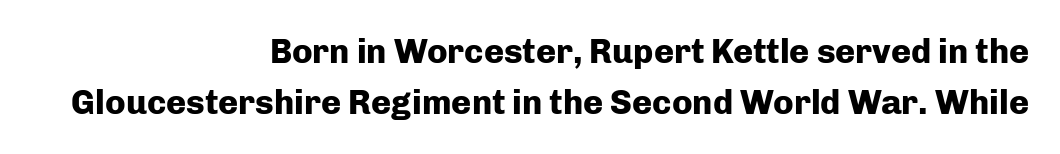
Q: Is the text bold? A: Yes.
Q: Is the text italic (slanted)? A: No, it is upright.
Q: Is the typeface a serif or a sans-serif typeface? A: Sans-serif.
Q: Is the text underlined? A: No.
Q: How is the paragraph aligned? A: Right-aligned.
Q: Is the spacing between letters normal or unusually wide? A: Normal.
Q: Is the spacing between lines tight, normal or loose? A: Normal.
Q: Width (condensed, normal, or wide)? A: Normal.
Q: Stroke contrast? A: Low.
Q: x-height? A: Medium.
Q: Monospaced? A: No.
